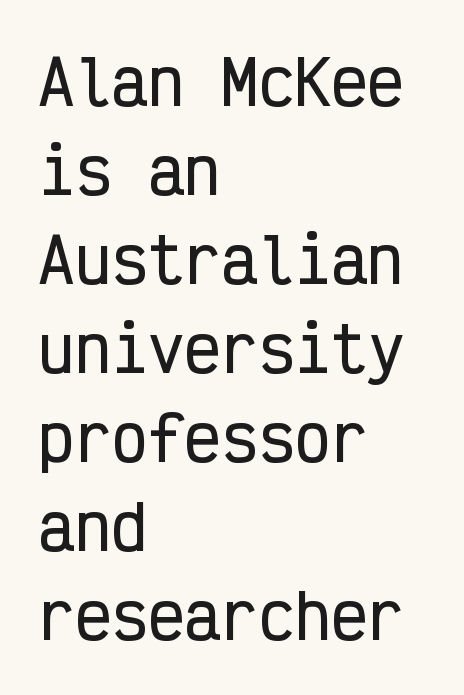
The image shows 61 px condensed sans-serif type, upright, monospaced; set left-aligned, normal line spacing (1.46x), normal letter spacing, not underlined; low stroke contrast and a medium x-height.
